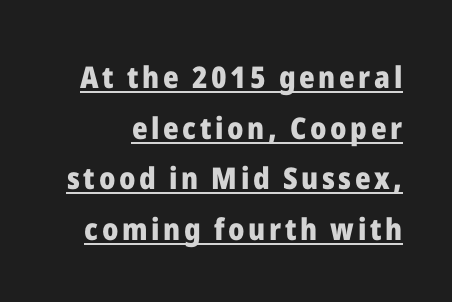
Q: Is the text bold? A: Yes.
Q: Is the text italic (slanted)? A: No, it is upright.
Q: Is the typeface a serif or a sans-serif typeface? A: Sans-serif.
Q: Is the text underlined? A: Yes.
Q: Is the spacing between lines tight, normal or loose? A: Normal.
Q: Width (condensed, normal, or wide)? A: Normal.
Q: Stroke contrast? A: Low.
Q: x-height? A: Medium.
Q: Monospaced? A: No.
